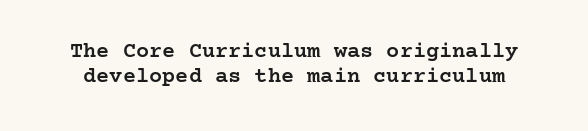
The image shows 22 px text type, upright; set tight line spacing (1.15x), normal letter spacing, not underlined.
